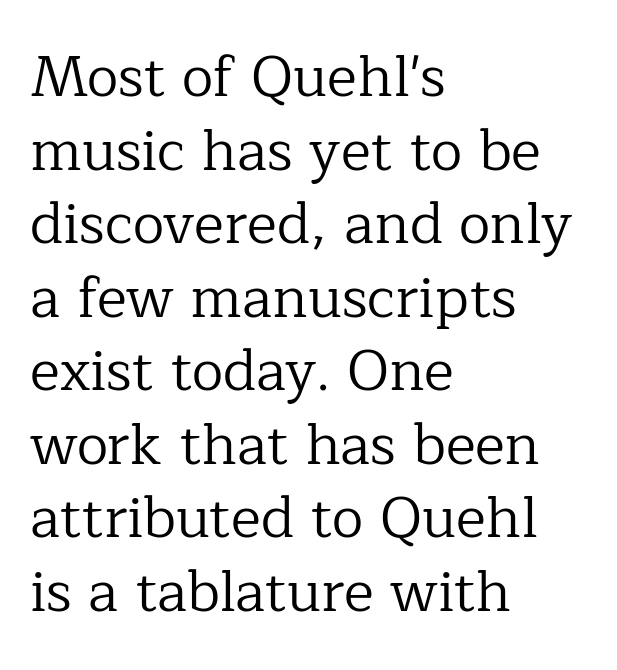
The image shows 57 px regular-weight serif type, upright; set left-aligned, normal line spacing (1.29x), normal letter spacing, not underlined; low stroke contrast and a medium x-height.
